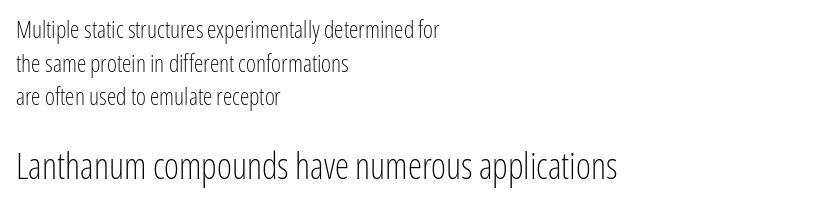
The tracking reads as untouched default to a designer's eye. Just letters on the line, the space beneath them empty. The passage shown is typeset with a sans-serif family. Which margin do the lines hug? The left one — the right edge is uneven. Posture: vertical.
